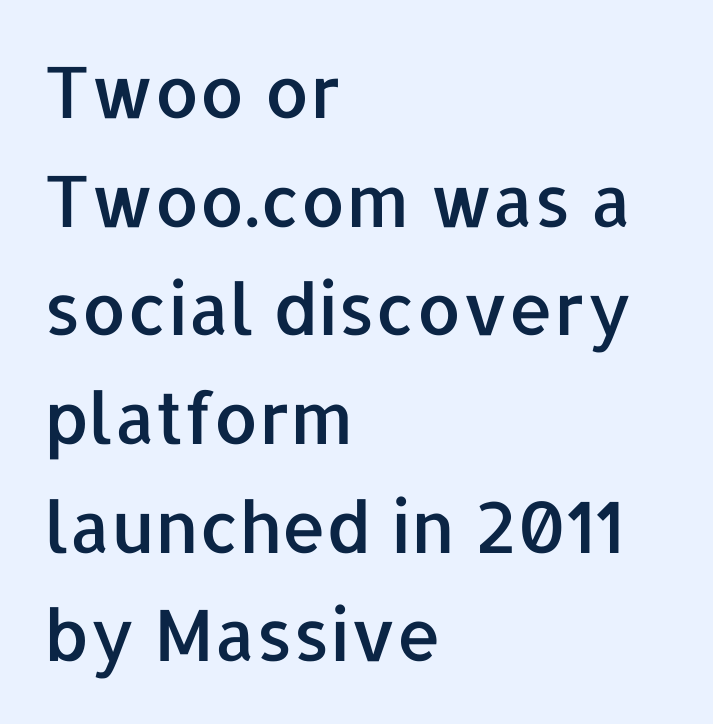
If you drew a line through each stem, it would be perfectly vertical. The letters sit at their default tracking, neither squeezed nor spread. Spacing verdict: proportional, widths tailored to each character. A normal amount of white space separates one row of letters from the next. Note: no serifs on the glyphs.
